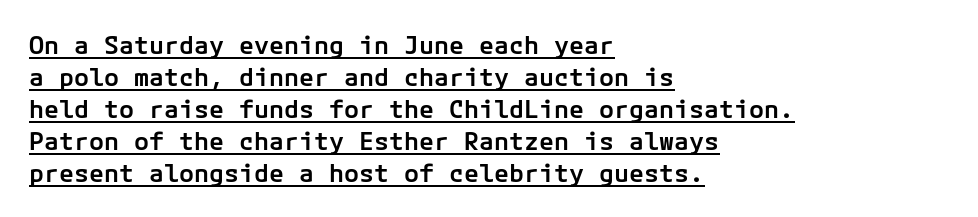
Q: Is the text bold? A: Semi-bold.
Q: Is the text italic (slanted)? A: No, it is upright.
Q: Is the text underlined? A: Yes.
Q: How is the paragraph aligned? A: Left-aligned.
Q: Is the spacing between letters normal or unusually wide? A: Normal.
Q: Is the spacing between lines tight, normal or loose? A: Normal.
